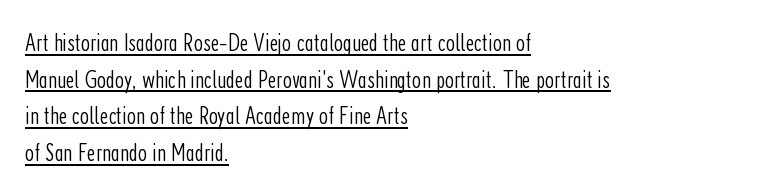
{"italic": "no", "bold": "no", "underline": "yes", "align": "left", "line_spacing": "normal", "line_spacing_ratio": 1.41, "letter_spacing": "normal", "letter_spacing_em": 0.0, "glyph_px": 26}
